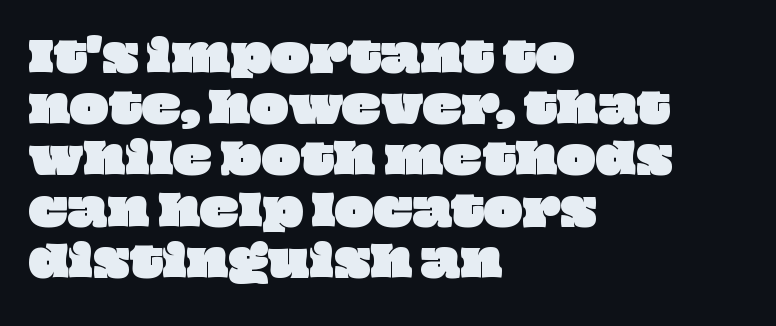
The image shows 41 px wide type; set left-aligned, normal line spacing (1.25x), normal letter spacing, not underlined; low stroke contrast and a large x-height.
